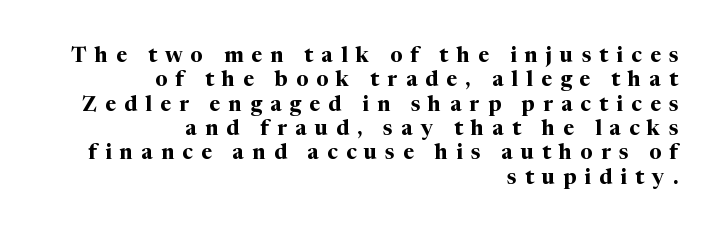
The image shows 21 px bold type, upright; set right-aligned, line spacing 1.16x, unusually wide letter spacing (+0.39 em), not underlined.
